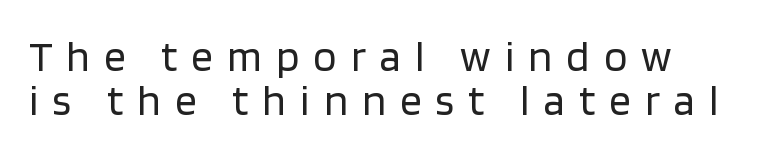
The image shows 43 px regular-weight sans-serif type, upright; set tight line spacing (1.02x), unusually wide letter spacing (+0.33 em), not underlined; low stroke contrast and a large x-height.
